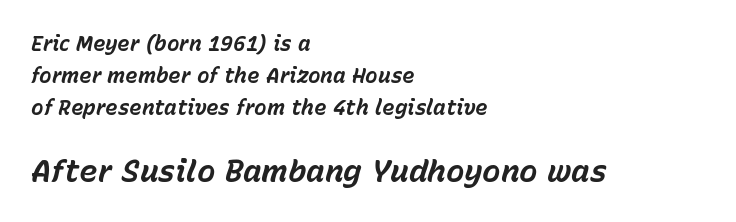
The image shows 31 px bold type, italic (leaning right); set left-aligned, normal line spacing (1.53x), normal letter spacing, not underlined; the second (bottom) block is 1.48x larger; low stroke contrast and a medium x-height.
